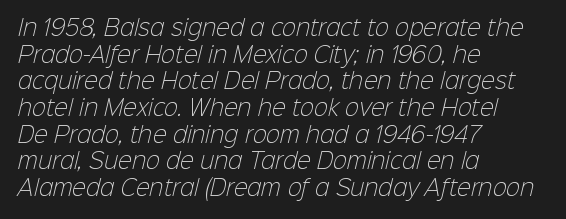
Q: Is the text bold? A: No.
Q: Is the text underlined? A: No.
Q: How is the paragraph aligned? A: Left-aligned.
Q: Is the spacing between letters normal or unusually wide? A: Normal.
Q: Is the spacing between lines tight, normal or loose? A: Normal.
